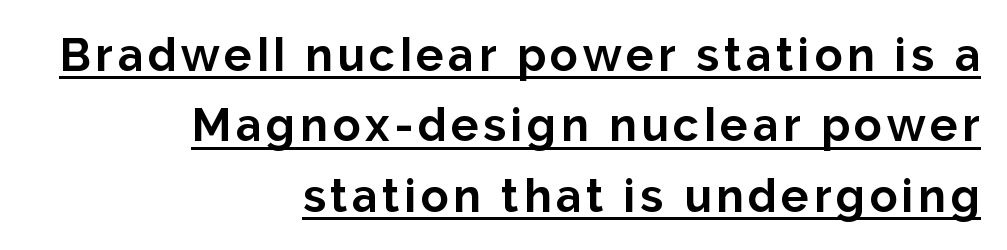
A full-strength bold gives these letters their thick strokes. One glance says typical: line gaps are just what's usual. Is this a sans? Yes — the strokes have no serifs. Students, observe the line beneath the letters — that is underlining. Layout note: lines flush right.
